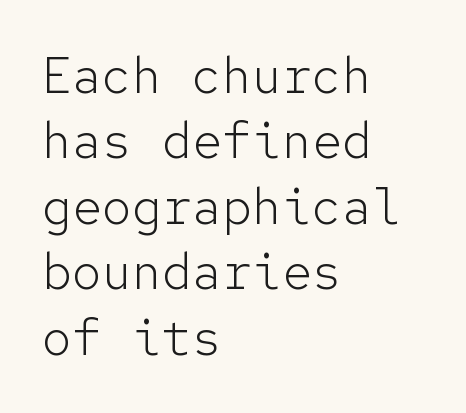
The image shows 50 px light sans-serif type, upright, monospaced; set left-aligned, normal line spacing (1.31x), normal letter spacing, not underlined; low stroke contrast and a medium x-height.
